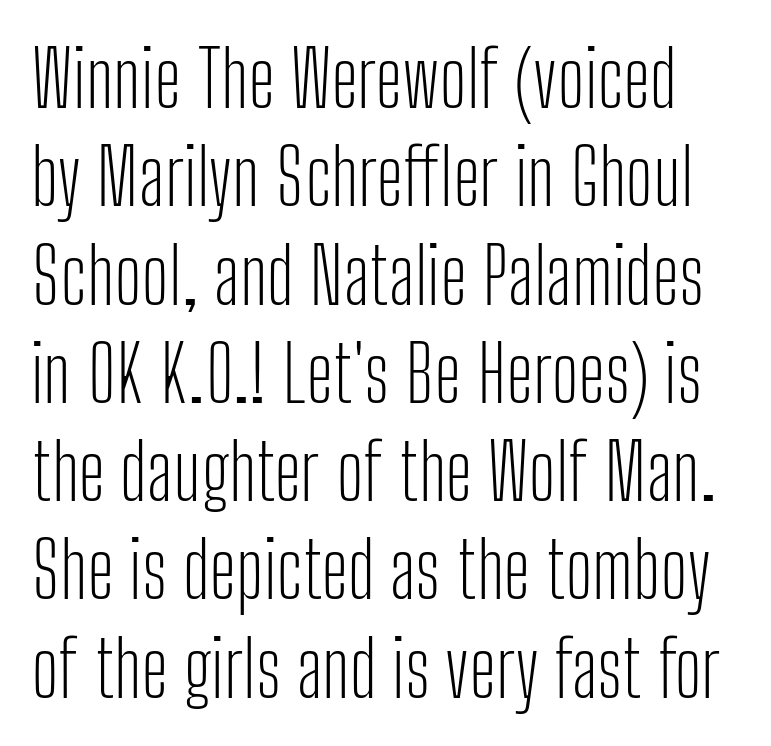
{"serif": "no", "italic": "no", "bold": "no", "weight": "light", "width": "condensed", "stroke_contrast": "low", "x_height": "medium", "monospaced": "no", "underline": "no", "line_spacing": "normal", "line_spacing_ratio": 1.26, "letter_spacing": "normal", "letter_spacing_em": 0.0, "glyph_px": 78}
